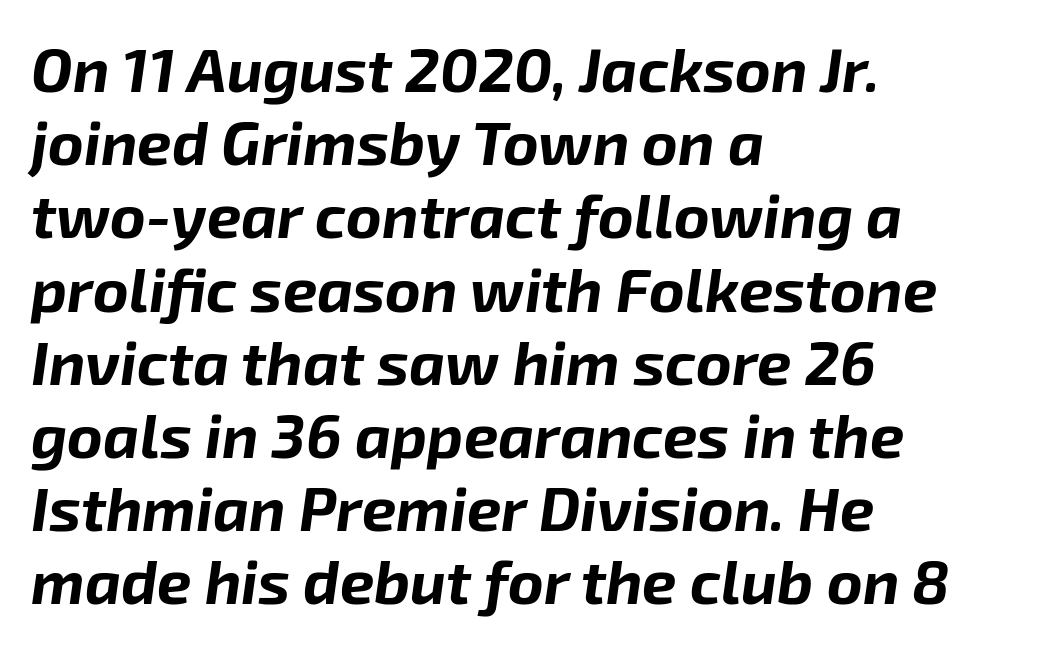
Q: Is the text bold? A: Yes.
Q: Is the text italic (slanted)? A: Yes, it leans right by about 8 degrees.
Q: Is the text underlined? A: No.
Q: How is the paragraph aligned? A: Left-aligned.
Q: Is the spacing between letters normal or unusually wide? A: Normal.
Q: Width (condensed, normal, or wide)? A: Normal.
Q: Stroke contrast? A: Low.
Q: x-height? A: Medium.
Q: Monospaced? A: No.
